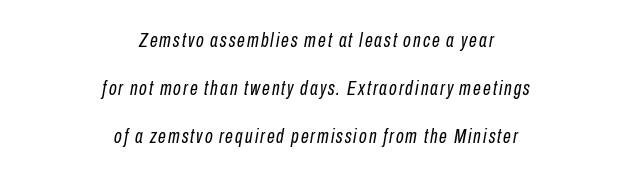
Q: Is the text bold? A: No.
Q: Is the text italic (slanted)? A: Yes, it leans right by about 10 degrees.
Q: Is the text underlined? A: No.
Q: How is the paragraph aligned? A: Centered.
Q: Is the spacing between lines tight, normal or loose? A: Loose.
